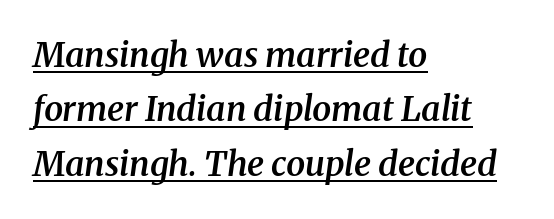
{"serif": "yes", "italic": "yes", "lean": "right", "slant_degrees": 8, "bold": "semi", "weight": "semibold", "width": "normal", "stroke_contrast": "medium", "x_height": "medium", "monospaced": "no", "underline": "yes", "align": "left", "line_spacing": "normal", "line_spacing_ratio": 1.6, "letter_spacing": "normal", "letter_spacing_em": 0.0, "glyph_px": 34}
